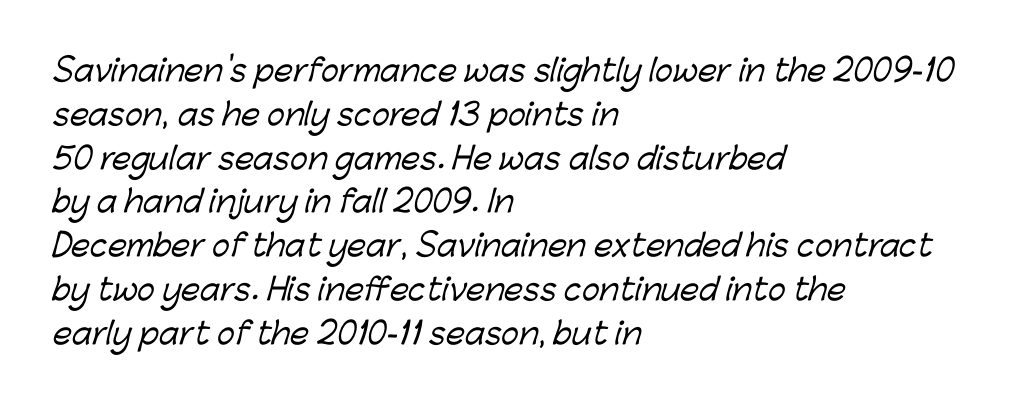
Leading matches the norm, producing a regular column. The foot of each line stays bare and open. Line beginnings align vertically; line endings do not. A typesetter would call this zero additional tracking. This rendering employs a face without finishing strokes, i.e., a sans-serif. Spacing verdict: proportional, widths tailored to each character.
